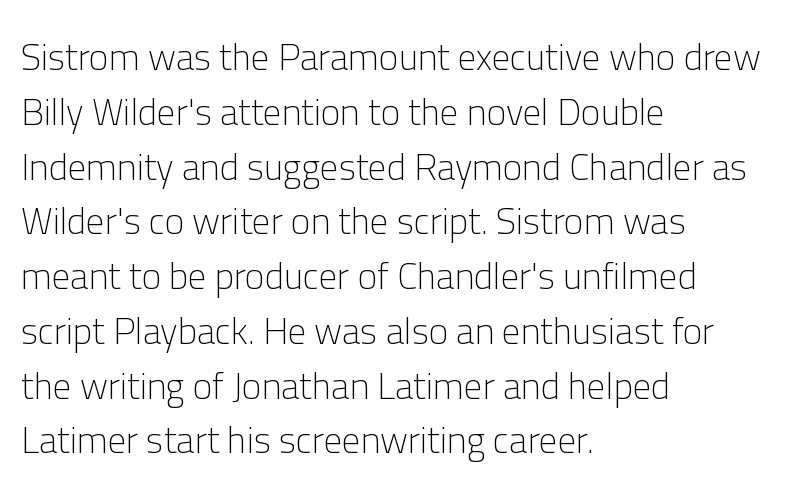
The face used here is proportionally spaced, like ordinary book or web type. Stem width sits at or under what a default text font uses. The passage is arranged the way most books set body copy — flush left. To sum up the face: it is a sans, with no serifs. Glance below the letters and you will spot only blank space. One glance says typical: line gaps are just what's usual.
